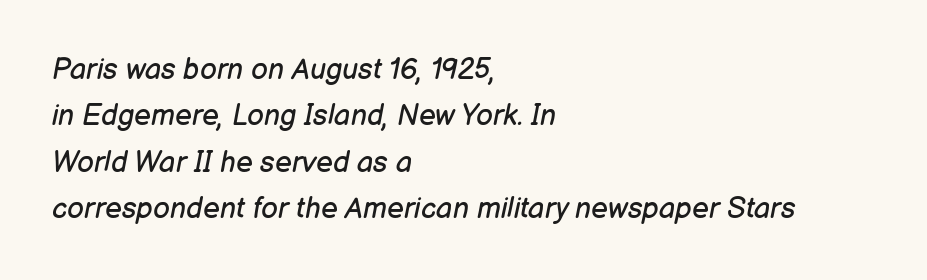
{"italic": "yes", "lean": "right", "slant_degrees": 12, "bold": "no", "weight": "regular", "width": "normal", "stroke_contrast": "low", "x_height": "medium", "monospaced": "no", "underline": "no", "align": "left", "line_spacing": "normal", "line_spacing_ratio": 1.6, "letter_spacing": "normal", "letter_spacing_em": 0.0, "glyph_px": 29}
